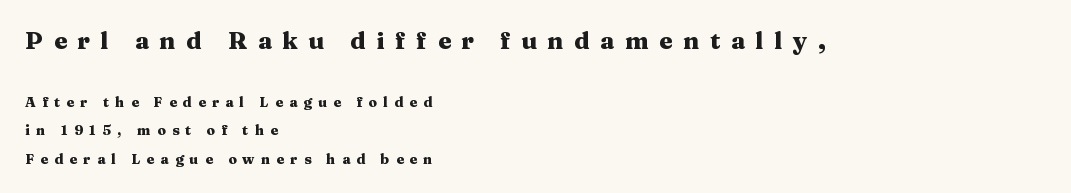
The image shows 24 px bold type, upright; set left-aligned, loose line spacing (2.03x), unusually wide letter spacing (+0.44 em), not underlined; the first (top) block is 1.71x larger.
